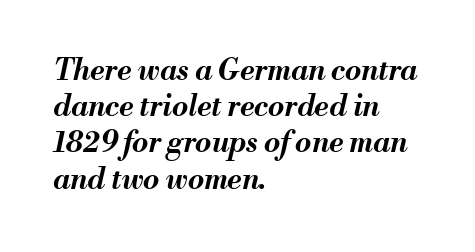
Normally led — the rows are evenly, conventionally spaced. Characters follow at the spacing the type designer built in. The face used here is proportionally spaced, like ordinary book or web type. Glance below the letters and you will spot only blank space. As a designer I'd log this as weight 700, bold. The passage shown leans; its letterforms are oblique.
